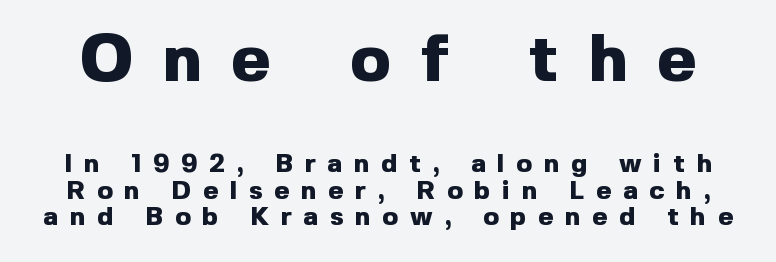
The image shows 66 px heavy sans-serif type, upright; set tight line spacing (1.03x), unusually wide letter spacing (+0.46 em), not underlined; the first (top) block is 2.54x larger; a medium x-height.
